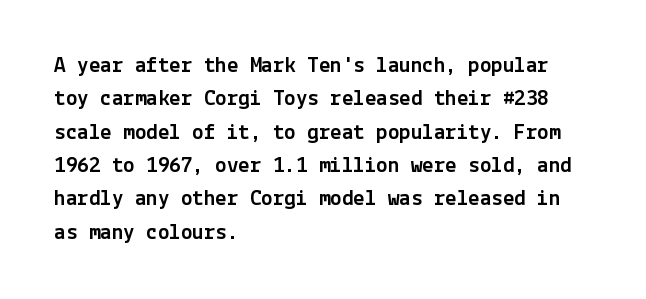
Q: Is the text italic (slanted)? A: No, it is upright.
Q: Is the text underlined? A: No.
Q: How is the paragraph aligned? A: Left-aligned.
Q: Is the spacing between letters normal or unusually wide? A: Normal.
Q: Is the spacing between lines tight, normal or loose? A: Normal.
